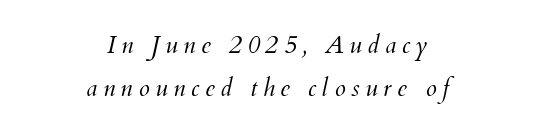
Q: Is the text bold? A: No.
Q: Is the text italic (slanted)? A: Yes, it leans right by about 12 degrees.
Q: Is the text underlined? A: No.
Q: How is the paragraph aligned? A: Centered.
Q: Is the spacing between letters normal or unusually wide? A: Unusually wide.
